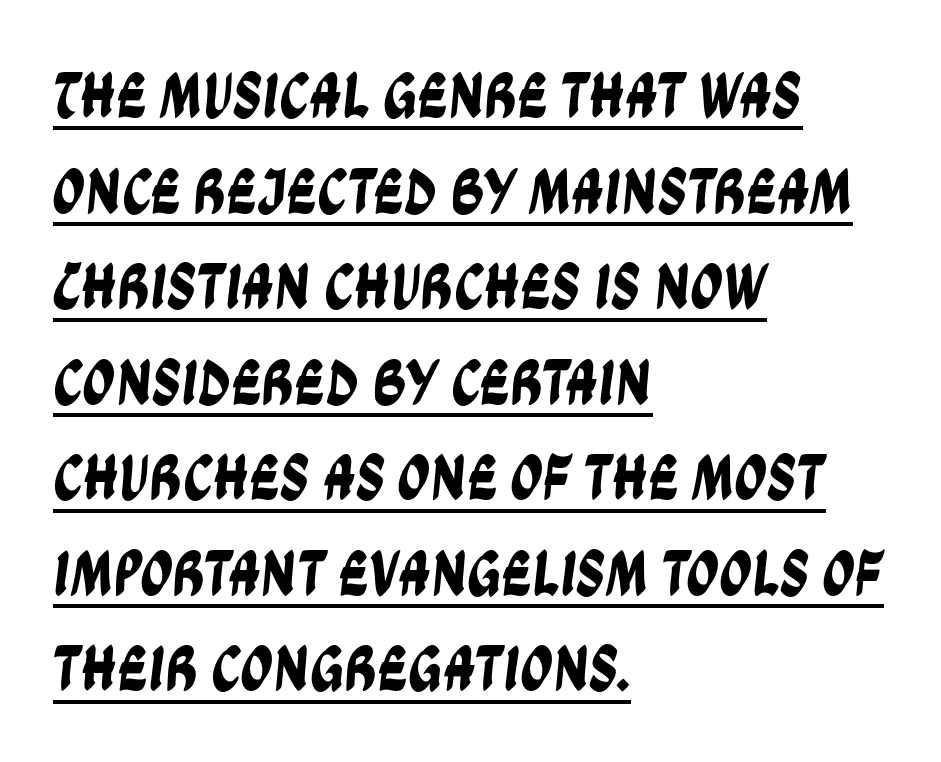
{"serif": "no", "width": "condensed", "stroke_contrast": "low", "x_height": "large", "monospaced": "no", "underline": "yes", "align": "left", "line_spacing": "normal", "line_spacing_ratio": 1.47, "letter_spacing": "normal", "letter_spacing_em": 0.0, "glyph_px": 65}
